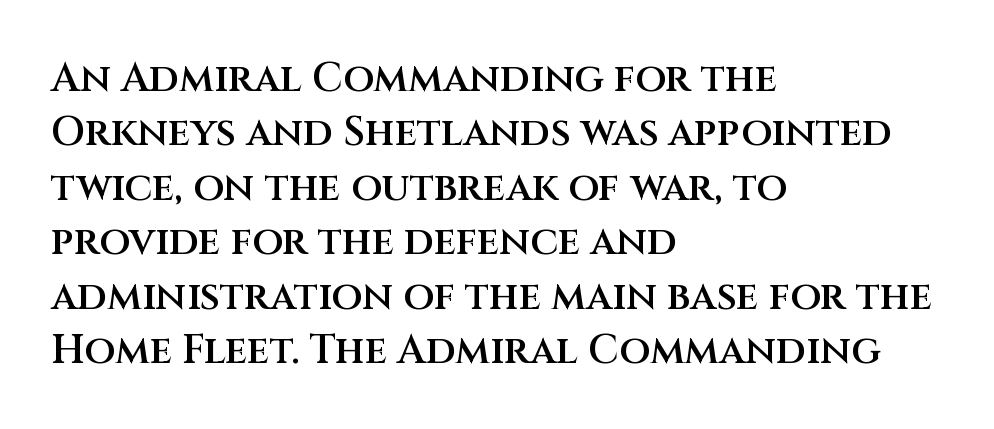
The characters display no serif detailing; their extremities are plain. The typography opts for an upright posture over an oblique one. Line starts are locked; line ends wander. Here the designer chose a conventional face with non-uniform glyph widths.
